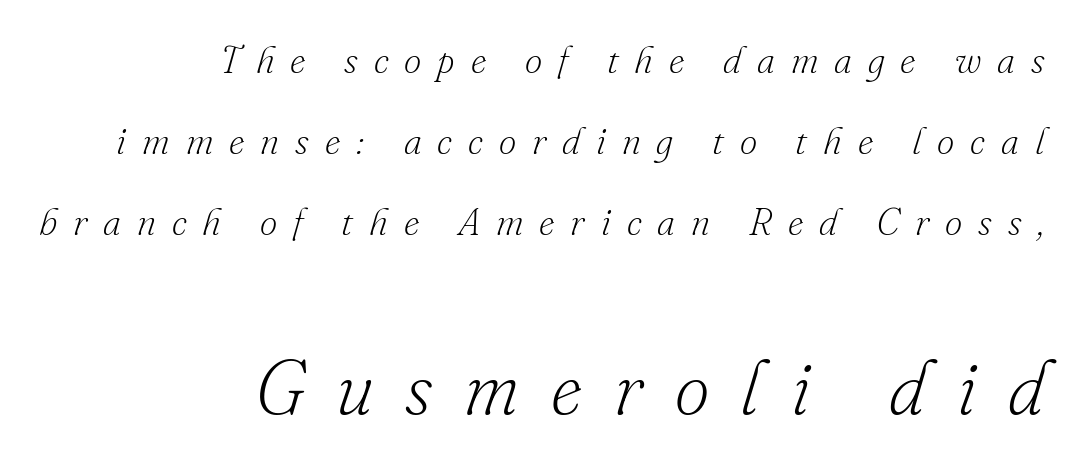
Q: Is the text bold? A: No.
Q: Is the text italic (slanted)? A: Yes, it leans right by about 16 degrees.
Q: Is the typeface a serif or a sans-serif typeface? A: Serif.
Q: Is the text underlined? A: No.
Q: How is the paragraph aligned? A: Right-aligned.
Q: Is the spacing between letters normal or unusually wide? A: Unusually wide.
Q: Is the spacing between lines tight, normal or loose? A: Loose.
Q: Which block of text is set in a larger size, the first (top) or the second (bottom)? A: The second (bottom) one.
Q: Width (condensed, normal, or wide)? A: Normal.
Q: Stroke contrast? A: Low.
Q: x-height? A: Small.
Q: Monospaced? A: No.
